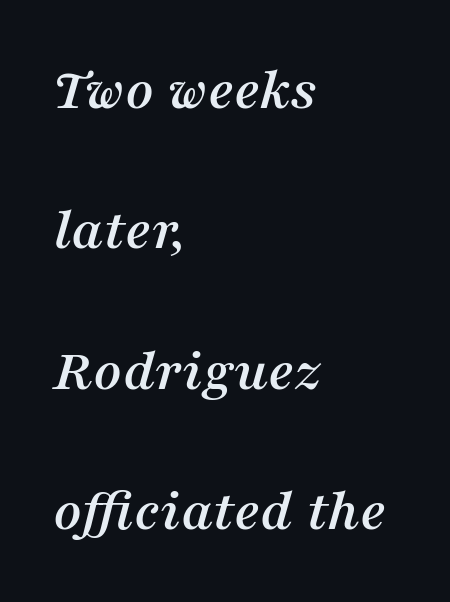
The image shows 61 px serif type, italic (leaning right); set left-aligned, loose line spacing (2.3x), normal letter spacing, not underlined; medium stroke contrast and a medium x-height.
